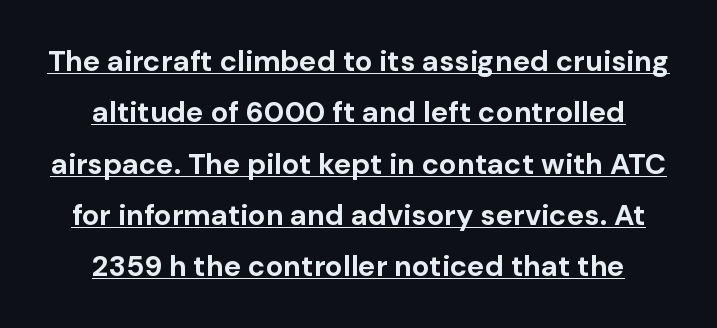
Q: Is the text bold? A: Yes.
Q: Is the text italic (slanted)? A: No, it is upright.
Q: Is the typeface a serif or a sans-serif typeface? A: Sans-serif.
Q: Is the text underlined? A: Yes.
Q: How is the paragraph aligned? A: Centered.
Q: Is the spacing between letters normal or unusually wide? A: Normal.
Q: Width (condensed, normal, or wide)? A: Normal.
Q: Stroke contrast? A: Low.
Q: x-height? A: Medium.
Q: Monospaced? A: No.
